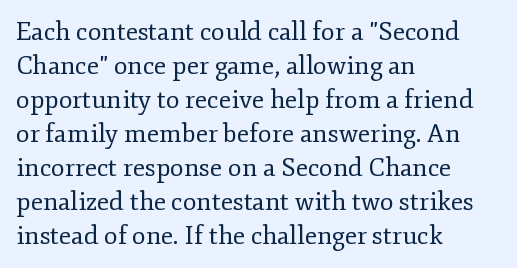
{"italic": "no", "bold": "no", "underline": "no", "align": "left", "line_spacing": "normal", "line_spacing_ratio": 1.36, "letter_spacing": "normal", "letter_spacing_em": 0.0, "glyph_px": 25}
